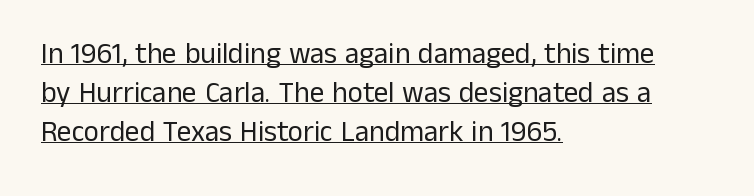
Short and long lines alike share a common starting point at left. What stands out about the letter spacing? Nothing — it is the standard amount. The strokes carry an ordinary text weight at most. In terms of letterform style, serifs are entirely absent. The passage shown is typed in a proportional face where columns would drift.
